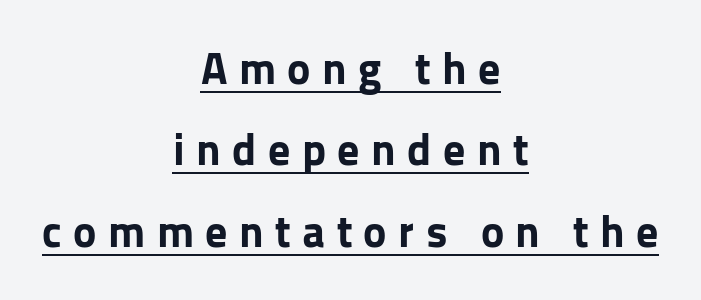
{"serif": "no", "italic": "no", "bold": "yes", "weight": "bold", "width": "normal", "stroke_contrast": "low", "x_height": "medium", "monospaced": "no", "underline": "yes", "align": "center", "line_spacing_ratio": 1.85, "letter_spacing": "wide", "letter_spacing_em": 0.26, "glyph_px": 44}
